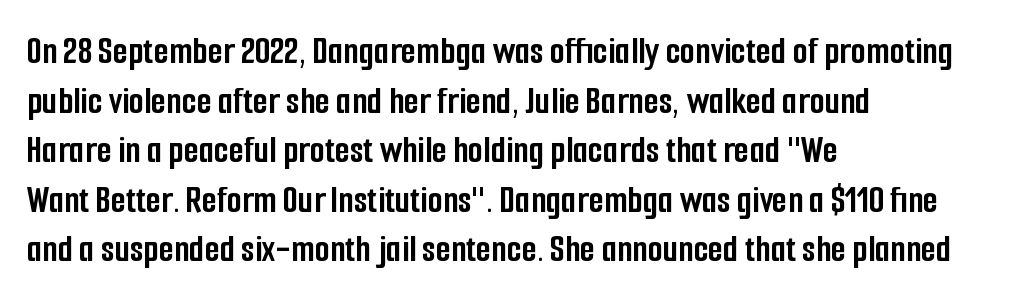
{"serif": "no", "italic": "no", "bold": "yes", "weight": "semibold", "width": "condensed", "stroke_contrast": "low", "x_height": "medium", "monospaced": "no", "underline": "no", "align": "left", "line_spacing": "normal", "line_spacing_ratio": 1.27, "letter_spacing": "normal", "letter_spacing_em": 0.0, "glyph_px": 39}
